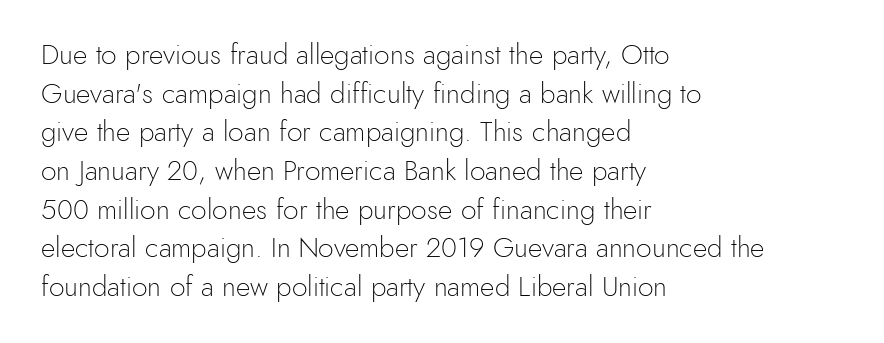
The image shows 28 px light sans-serif type, upright; set left-aligned, normal line spacing (1.38x), normal letter spacing, not underlined; a small x-height.
